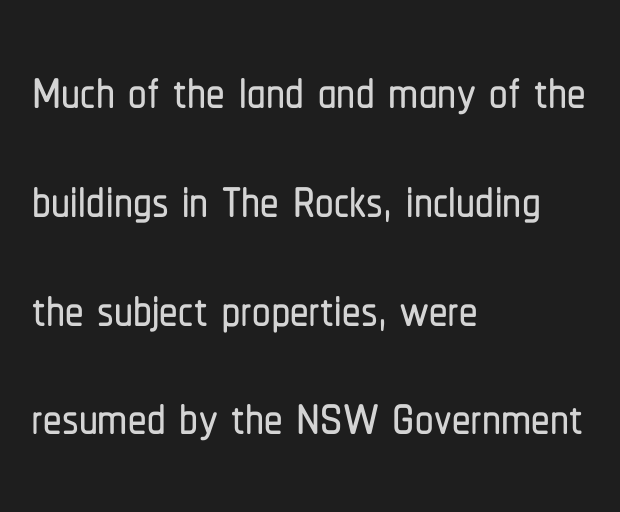
This rendering leaves character spacing at its baseline value. Each line starts at the same left margin while the right side varies. The letters carry no serifs — their stems end cleanly without finishing strokes. How would I describe the line gaps? Plain and ordinary. The rendering uses natural spacing where letterforms have individual widths.
